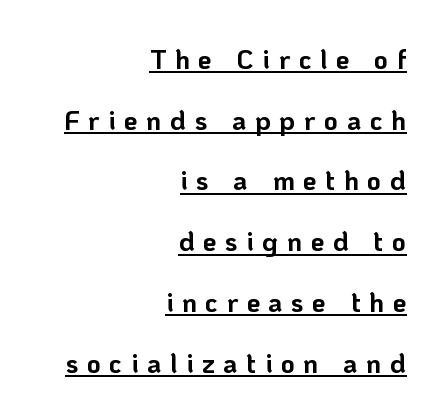
The lettering stays uniformly vertical, giving the passage a roman look. This rendering uses right alignment, leaving the left contour irregular. Does the leading feel generous? Absolutely, it's lavish. You could only call the tracking loose — the letters float apart. Emphasis by weight is at full strength: bold. Does a line run under the words? Yes, clearly.
